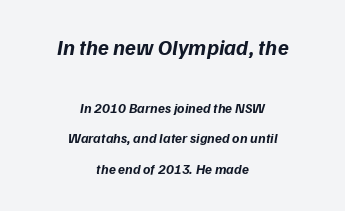
Q: Is the text bold? A: Yes.
Q: Is the text italic (slanted)? A: Yes, it leans right by about 9 degrees.
Q: Is the text underlined? A: No.
Q: How is the paragraph aligned? A: Centered.
Q: Is the spacing between letters normal or unusually wide? A: Normal.
Q: Is the spacing between lines tight, normal or loose? A: Loose.
Q: Which block of text is set in a larger size, the first (top) or the second (bottom)? A: The first (top) one.
